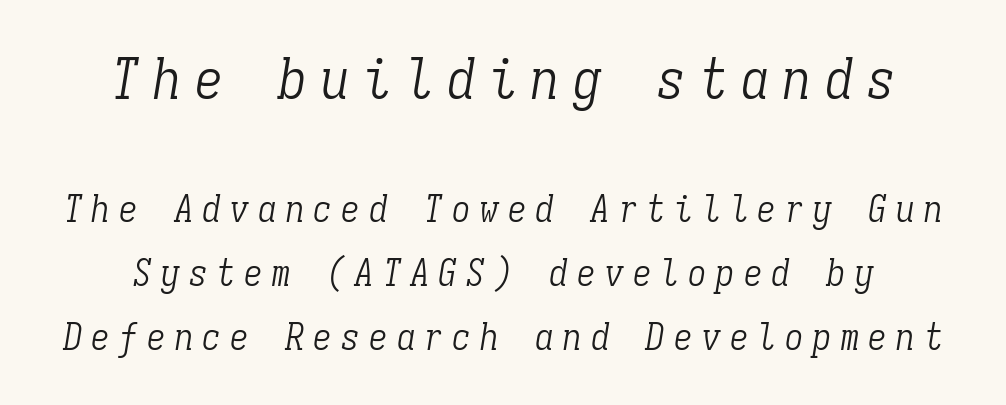
Q: Is the text bold? A: No.
Q: Is the text italic (slanted)? A: Yes, it leans right by about 9 degrees.
Q: Is the typeface a serif or a sans-serif typeface? A: Serif.
Q: Is the text underlined? A: No.
Q: Is the spacing between letters normal or unusually wide? A: Unusually wide.
Q: Which block of text is set in a larger size, the first (top) or the second (bottom)? A: The first (top) one.
Q: Width (condensed, normal, or wide)? A: Condensed.
Q: Stroke contrast? A: Low.
Q: x-height? A: Medium.
Q: Monospaced? A: Yes.
